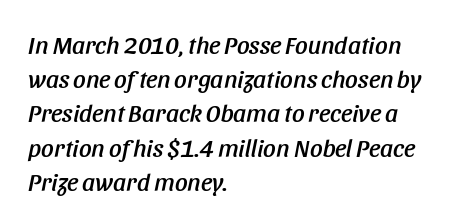
The image shows 25 px text type, italic (leaning right); set left-aligned, normal line spacing (1.37x), normal letter spacing, not underlined.
